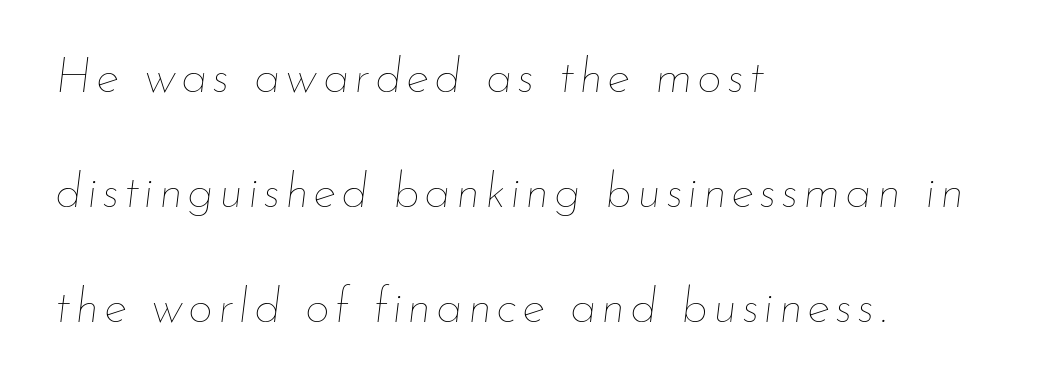
Q: Is the text bold? A: No.
Q: Is the text italic (slanted)? A: Yes, it leans right by about 7 degrees.
Q: Is the text underlined? A: No.
Q: How is the paragraph aligned? A: Left-aligned.
Q: Is the spacing between lines tight, normal or loose? A: Loose.
Q: Width (condensed, normal, or wide)? A: Normal.
Q: Stroke contrast? A: Low.
Q: x-height? A: Small.
Q: Monospaced? A: No.
